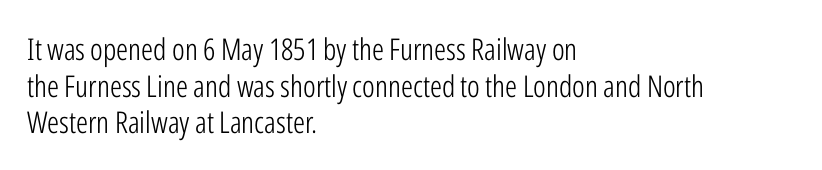
{"serif": "no", "italic": "no", "bold": "no", "weight": "light", "width": "condensed", "stroke_contrast": "low", "x_height": "medium", "monospaced": "no", "underline": "no", "align": "left", "line_spacing_ratio": 1.22, "letter_spacing": "normal", "letter_spacing_em": 0.0, "glyph_px": 30}
